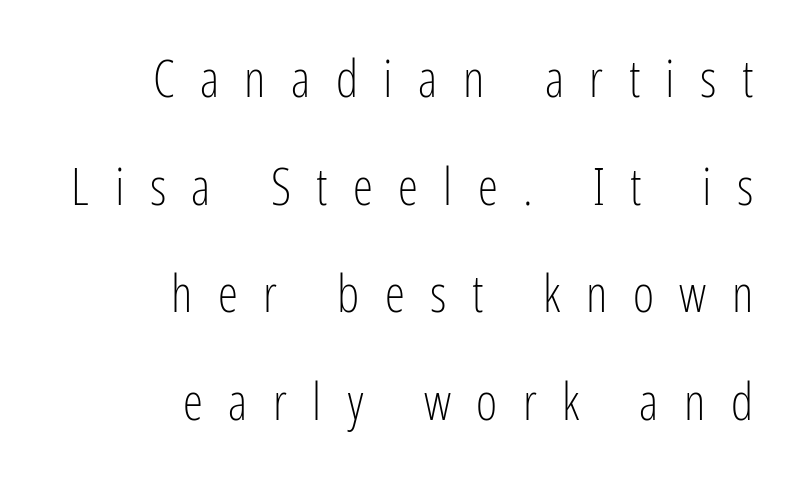
The image shows 51 px light, condensed sans-serif type, upright; set right-aligned, loose line spacing (2.11x), unusually wide letter spacing (+0.5 em), not underlined; low stroke contrast and a medium x-height.
